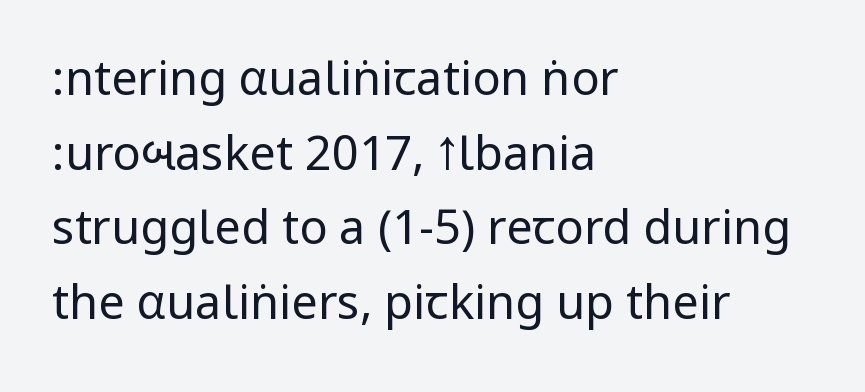
The image shows 47 px regular-weight, condensed sans-serif type, upright; set left-aligned, normal line spacing (1.59x), normal letter spacing, not underlined; low stroke contrast.
